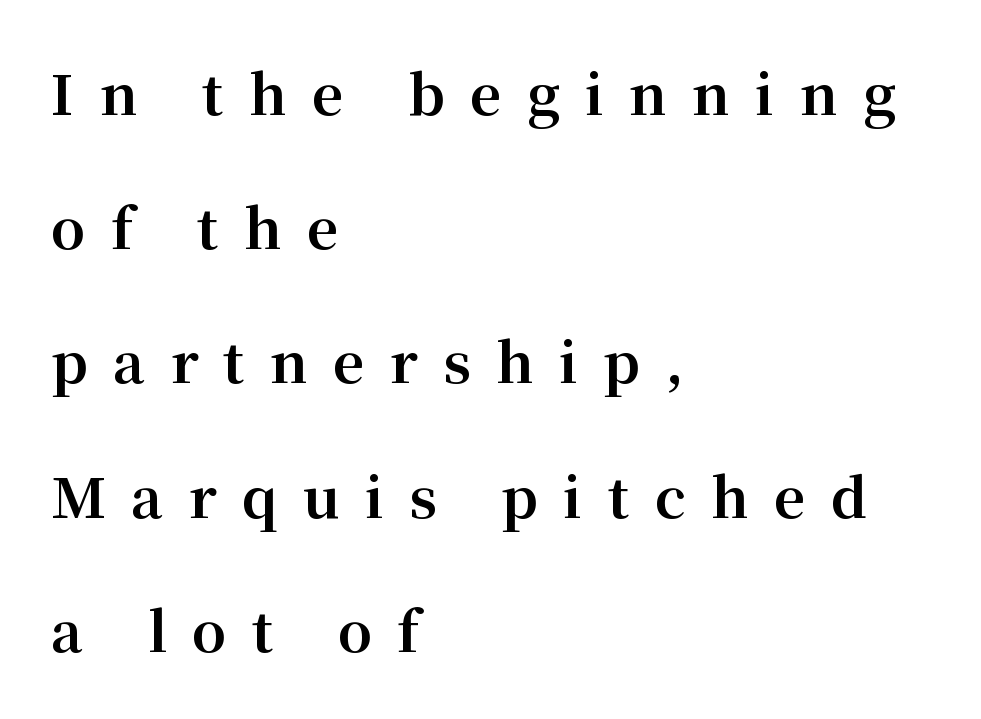
{"serif": "yes", "italic": "no", "bold": "yes", "weight": "bold", "width": "normal", "stroke_contrast": "medium", "x_height": "medium", "monospaced": "no", "underline": "no", "align": "left", "line_spacing": "loose", "line_spacing_ratio": 2.44, "letter_spacing": "wide", "letter_spacing_em": 0.46, "glyph_px": 55}
